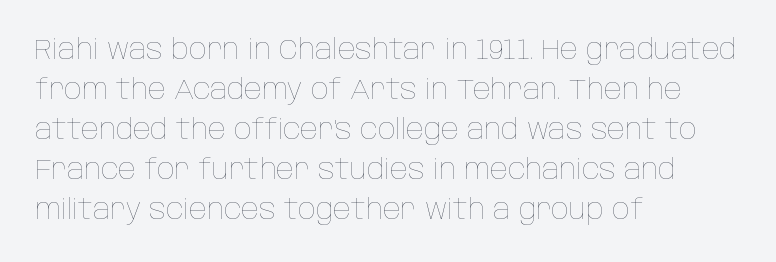
{"italic": "no", "bold": "no", "weight": "thin", "width": "condensed", "stroke_contrast": "low", "x_height": "large", "monospaced": "no", "underline": "no", "align": "left", "line_spacing": "normal", "line_spacing_ratio": 1.38, "letter_spacing": "normal", "letter_spacing_em": 0.0, "glyph_px": 29}
